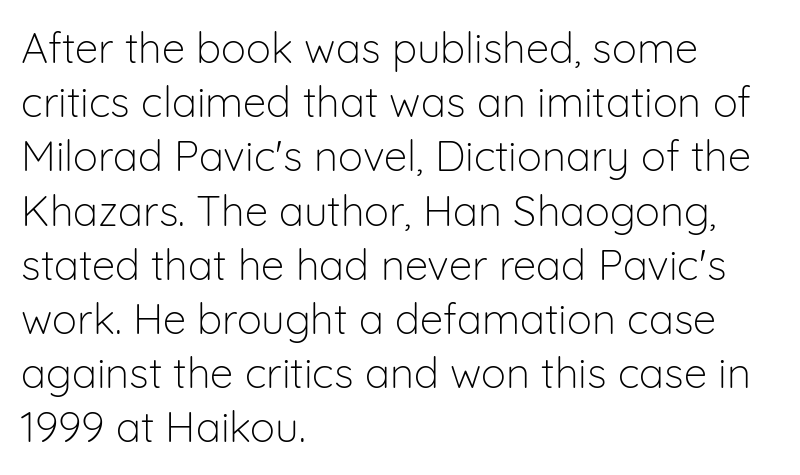
Q: Is the text bold? A: No.
Q: Is the text italic (slanted)? A: No, it is upright.
Q: Is the typeface a serif or a sans-serif typeface? A: Sans-serif.
Q: Is the text underlined? A: No.
Q: How is the paragraph aligned? A: Left-aligned.
Q: Is the spacing between letters normal or unusually wide? A: Normal.
Q: Is the spacing between lines tight, normal or loose? A: Normal.
Q: Width (condensed, normal, or wide)? A: Normal.
Q: Stroke contrast? A: Low.
Q: x-height? A: Medium.
Q: Monospaced? A: No.
